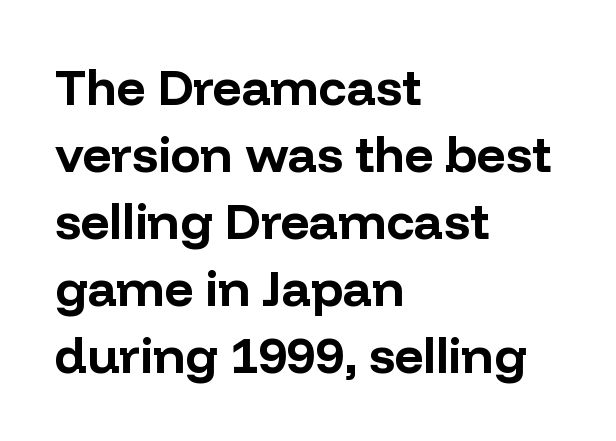
Q: Is the text bold? A: Yes.
Q: Is the text italic (slanted)? A: No, it is upright.
Q: Is the typeface a serif or a sans-serif typeface? A: Sans-serif.
Q: Is the text underlined? A: No.
Q: How is the paragraph aligned? A: Left-aligned.
Q: Is the spacing between letters normal or unusually wide? A: Normal.
Q: Is the spacing between lines tight, normal or loose? A: Normal.
Q: Width (condensed, normal, or wide)? A: Normal.
Q: Stroke contrast? A: Low.
Q: x-height? A: Medium.
Q: Monospaced? A: No.
